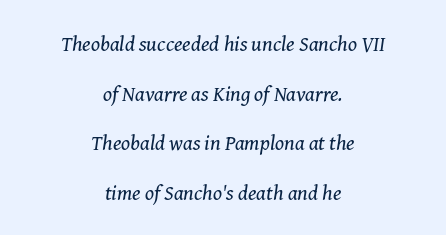
Q: Is the text bold? A: No.
Q: Is the text italic (slanted)? A: Yes, it leans right by about 8 degrees.
Q: Is the text underlined? A: No.
Q: How is the paragraph aligned? A: Centered.
Q: Is the spacing between letters normal or unusually wide? A: Normal.
Q: Is the spacing between lines tight, normal or loose? A: Loose.
